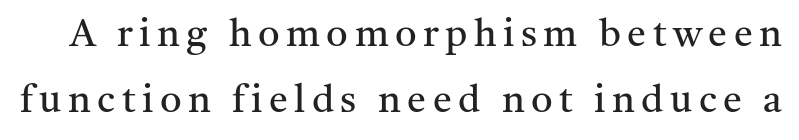
Only glyphs here, with clear space below each row. Serifs: yes, visible at the terminals of the letterforms. Character widths vary here, with narrow letters taking less room than wide ones. This is roman type, the default non-slanted kind. This reads as an unemphasized weight, regular at the heaviest.
